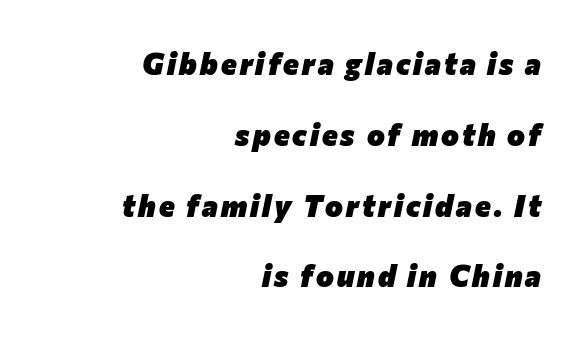
{"italic": "yes", "lean": "right", "slant_degrees": 12, "bold": "yes", "weight": "heavy", "width": "normal", "stroke_contrast": "low", "x_height": "medium", "monospaced": "no", "underline": "no", "align": "right", "line_spacing": "loose", "line_spacing_ratio": 2.36, "glyph_px": 30}
